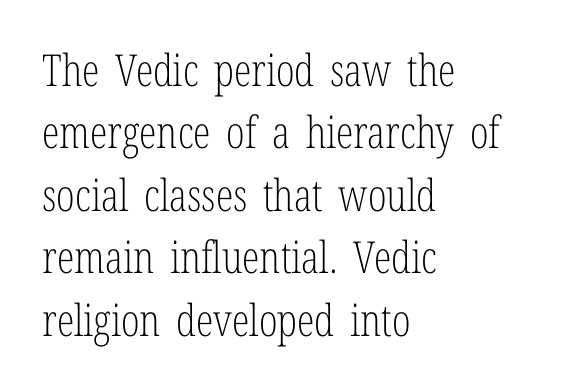
A serif font was chosen for this passage. The rendering uses a moderate line-height, typical for paragraphs. Alignment: flush left. Is this a fixed-width face? No — the glyphs have proportional, varying widths. This reads as an unemphasized weight, regular at the heaviest.
